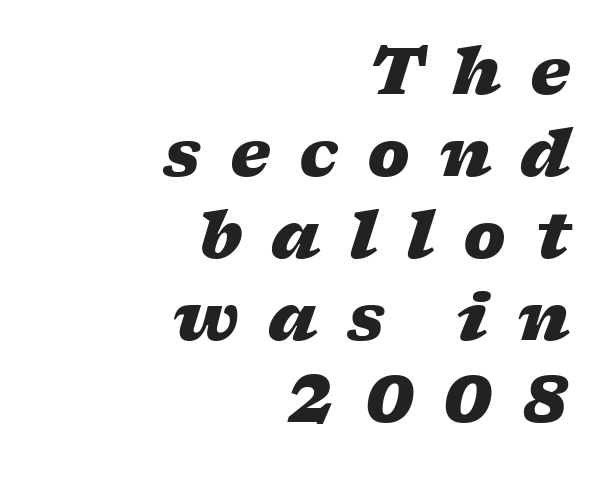
{"italic": "yes", "lean": "right", "slant_degrees": 17, "bold": "yes", "weight": "heavy", "width": "wide", "stroke_contrast": "low", "x_height": "medium", "monospaced": "no", "underline": "no", "align": "right", "line_spacing": "normal", "line_spacing_ratio": 1.28, "letter_spacing": "wide", "letter_spacing_em": 0.45, "glyph_px": 64}
